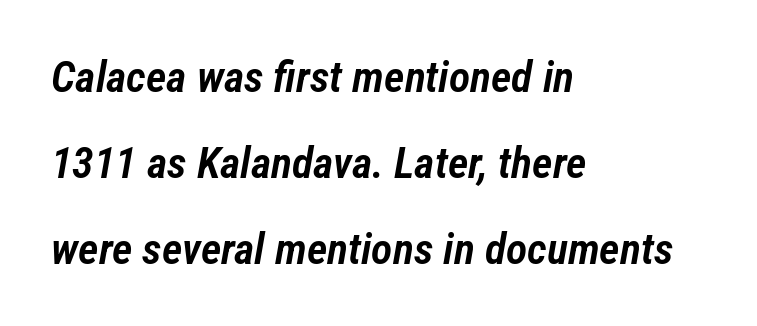
The image shows 44 px semibold, condensed type, italic (leaning right); set left-aligned, loose line spacing (1.95x), normal letter spacing, not underlined; low stroke contrast and a medium x-height.
